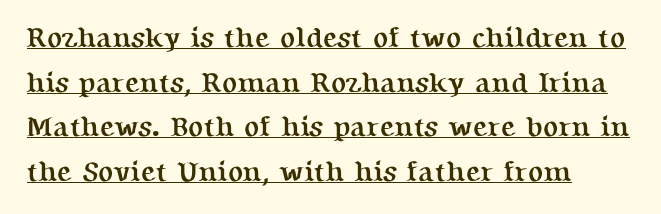
Quick note: underline on. On the weight axis this lands at bold, roughly 700. Is the block centered? No — it sits flush against the left margin. Regarding serifs, this sample has them. You can tell it's not italic because the verticals are truly vertical. In terms of leading, this rendering sits right in the middle.
